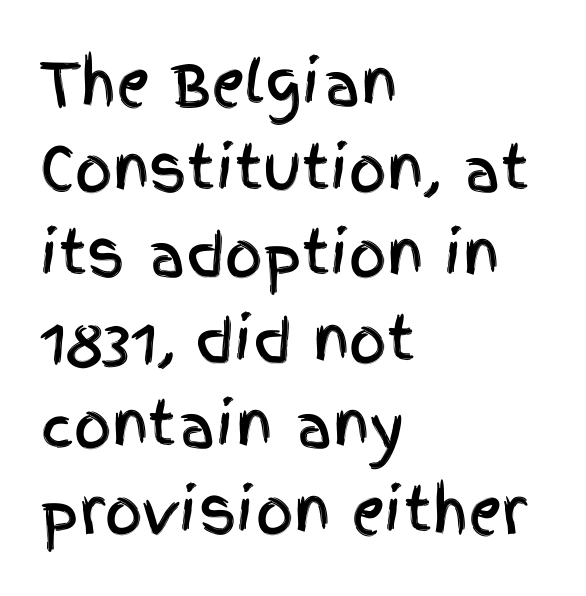
Q: Is the text italic (slanted)? A: No, it is upright.
Q: Is the typeface a serif or a sans-serif typeface? A: Sans-serif.
Q: Is the text underlined? A: No.
Q: How is the paragraph aligned? A: Left-aligned.
Q: Is the spacing between letters normal or unusually wide? A: Normal.
Q: Is the spacing between lines tight, normal or loose? A: Normal.
Q: Width (condensed, normal, or wide)? A: Condensed.
Q: x-height? A: Large.
Q: Monospaced? A: No.
